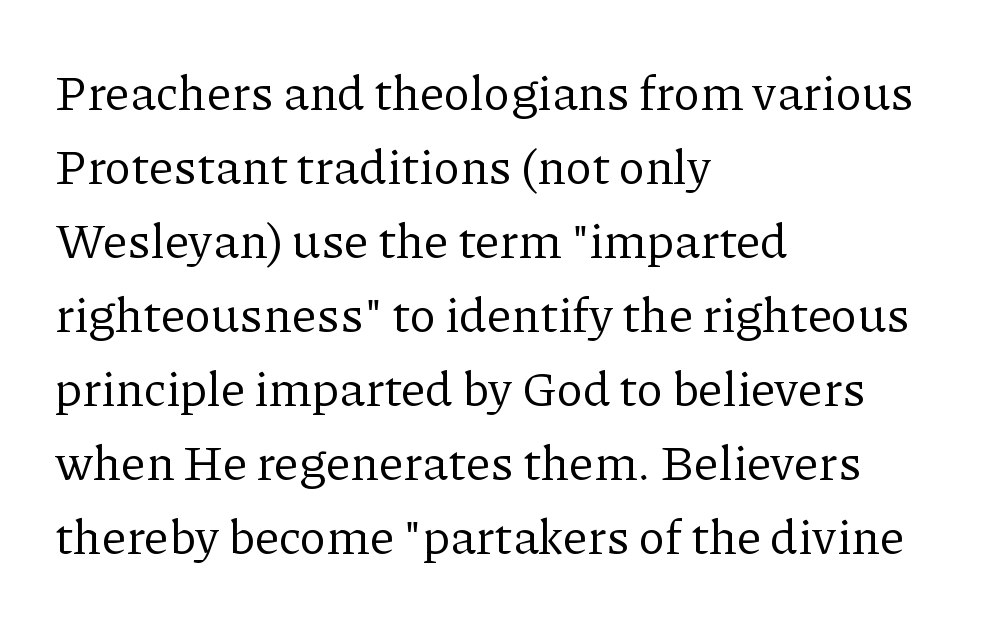
The image shows 49 px regular-weight serif type, upright; set left-aligned, normal line spacing (1.51x), normal letter spacing, not underlined; low stroke contrast and a medium x-height.
